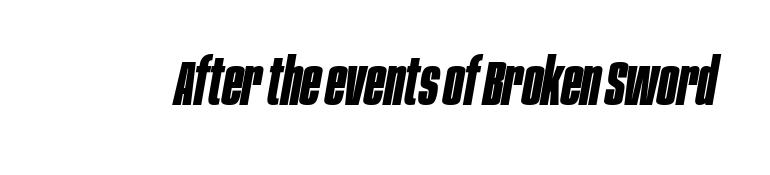
The image shows 64 px bold, condensed type, italic (leaning right); set normal letter spacing, not underlined; low stroke contrast and a large x-height.
